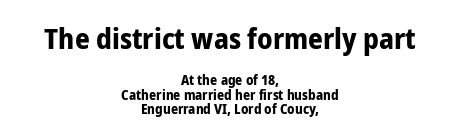
Q: Is the text bold? A: Yes.
Q: Is the text italic (slanted)? A: No, it is upright.
Q: Is the typeface a serif or a sans-serif typeface? A: Sans-serif.
Q: Is the text underlined? A: No.
Q: How is the paragraph aligned? A: Centered.
Q: Is the spacing between letters normal or unusually wide? A: Normal.
Q: Is the spacing between lines tight, normal or loose? A: Tight.
Q: Which block of text is set in a larger size, the first (top) or the second (bottom)? A: The first (top) one.
Q: Width (condensed, normal, or wide)? A: Condensed.
Q: Stroke contrast? A: Low.
Q: x-height? A: Medium.
Q: Monospaced? A: No.
